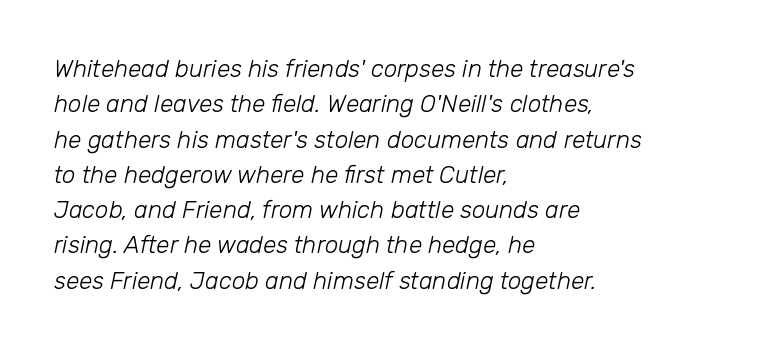
Q: Is the text bold? A: No.
Q: Is the text italic (slanted)? A: Yes, it leans right by about 12 degrees.
Q: Is the text underlined? A: No.
Q: How is the paragraph aligned? A: Left-aligned.
Q: Is the spacing between letters normal or unusually wide? A: Normal.
Q: Is the spacing between lines tight, normal or loose? A: Normal.
